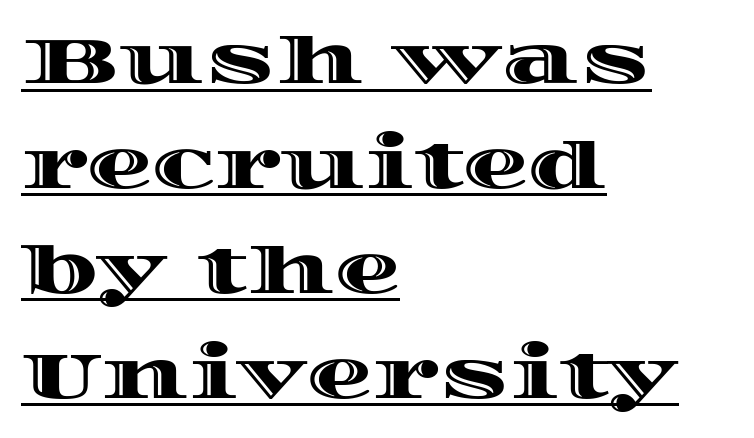
{"italic": "no", "width": "wide", "x_height": "large", "monospaced": "no", "underline": "yes", "align": "left", "line_spacing": "normal", "line_spacing_ratio": 1.59, "letter_spacing": "normal", "letter_spacing_em": 0.0, "glyph_px": 66}
